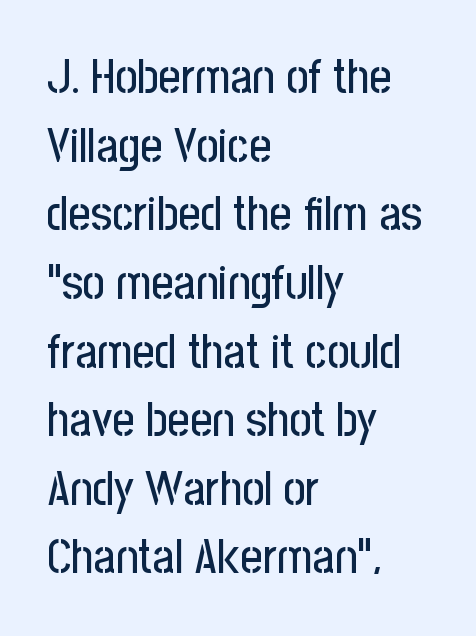
The image shows 48 px condensed sans-serif type, upright; set left-aligned, normal line spacing (1.43x), normal letter spacing, not underlined; low stroke contrast and a medium x-height.
